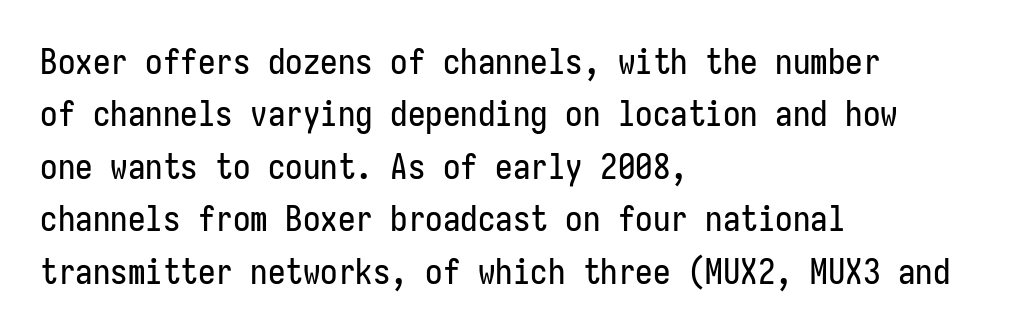
{"serif": "no", "italic": "no", "width": "condensed", "stroke_contrast": "low", "x_height": "medium", "monospaced": "yes", "underline": "no", "align": "left", "line_spacing": "normal", "line_spacing_ratio": 1.5, "letter_spacing": "normal", "letter_spacing_em": 0.0, "glyph_px": 35}
